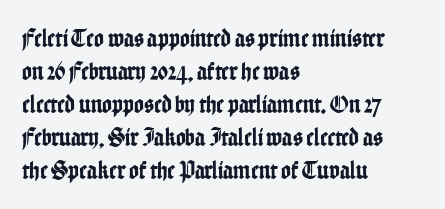
The image shows 26 px text type, upright; set left-aligned, normal line spacing (1.27x), normal letter spacing, not underlined.
